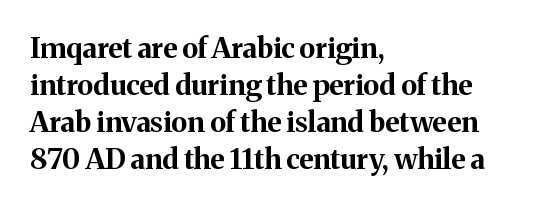
Q: Is the text bold? A: Yes.
Q: Is the text italic (slanted)? A: No, it is upright.
Q: Is the typeface a serif or a sans-serif typeface? A: Serif.
Q: Is the text underlined? A: No.
Q: How is the paragraph aligned? A: Left-aligned.
Q: Is the spacing between letters normal or unusually wide? A: Normal.
Q: Is the spacing between lines tight, normal or loose? A: Normal.
Q: Width (condensed, normal, or wide)? A: Normal.
Q: Stroke contrast? A: Medium.
Q: x-height? A: Medium.
Q: Monospaced? A: No.
